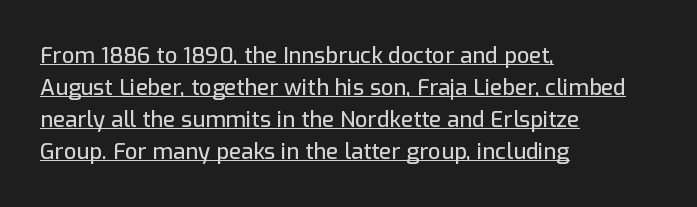
The image shows 22 px text type, upright; set left-aligned, normal line spacing (1.45x), normal letter spacing, underlined.
